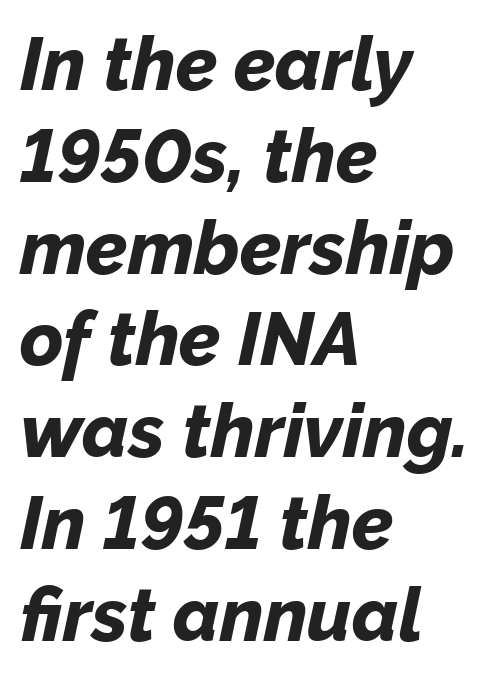
{"italic": "yes", "lean": "right", "slant_degrees": 12, "bold": "yes", "weight": "bold", "width": "normal", "stroke_contrast": "low", "x_height": "medium", "monospaced": "no", "underline": "no", "align": "left", "line_spacing_ratio": 1.24, "letter_spacing": "normal", "letter_spacing_em": 0.0, "glyph_px": 74}
